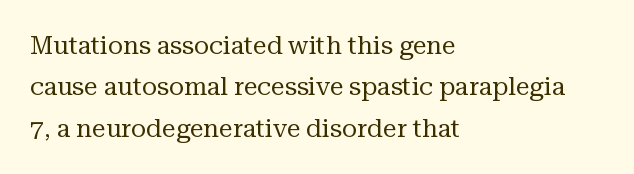
The image shows 25 px text type, upright; set left-aligned, normal line spacing (1.66x), normal letter spacing, not underlined.
